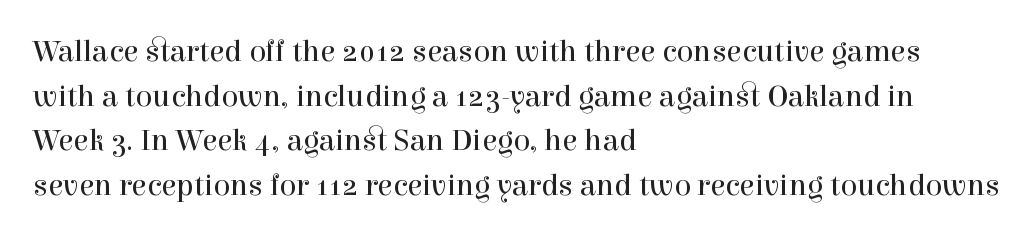
{"serif": "yes", "italic": "no", "bold": "no", "weight": "regular", "width": "normal", "x_height": "medium", "monospaced": "no", "underline": "no", "align": "left", "line_spacing": "normal", "line_spacing_ratio": 1.44, "letter_spacing": "normal", "letter_spacing_em": 0.0, "glyph_px": 31}
